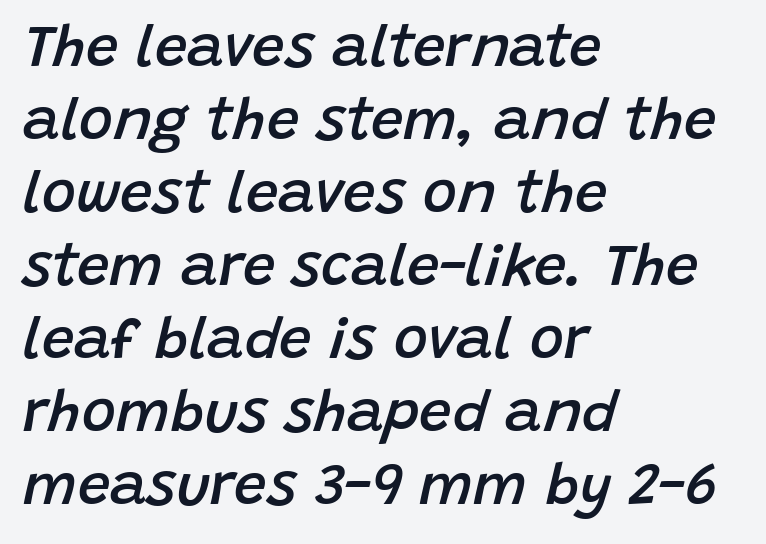
The image shows 58 px semibold type, italic (leaning right); set left-aligned, normal line spacing (1.26x), normal letter spacing, not underlined; low stroke contrast and a large x-height.
